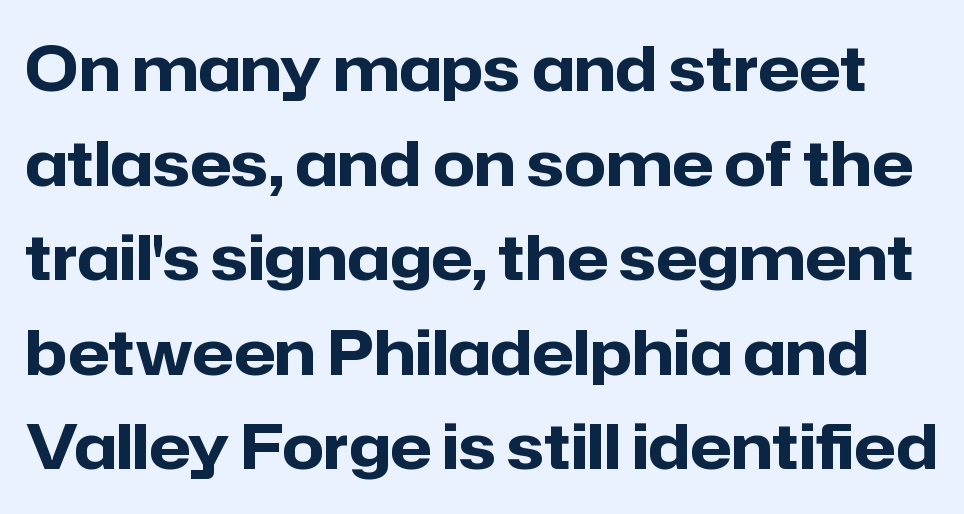
{"serif": "no", "italic": "no", "bold": "yes", "weight": "heavy", "width": "normal", "stroke_contrast": "low", "x_height": "medium", "monospaced": "no", "underline": "no", "line_spacing": "normal", "line_spacing_ratio": 1.55, "letter_spacing": "normal", "letter_spacing_em": 0.0, "glyph_px": 61}
